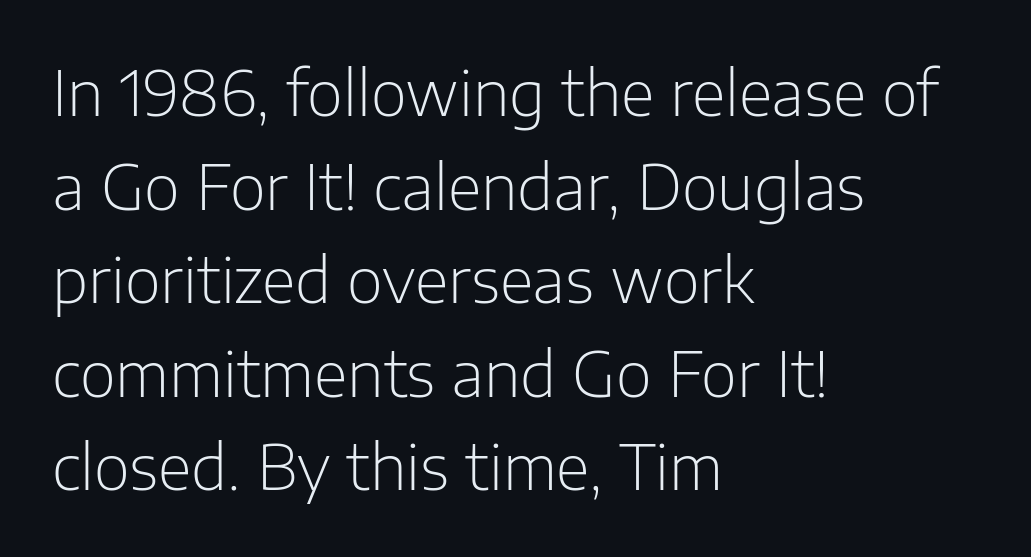
The image shows 62 px light sans-serif type, upright; set left-aligned, normal line spacing (1.51x), normal letter spacing, not underlined; low stroke contrast and a medium x-height.
